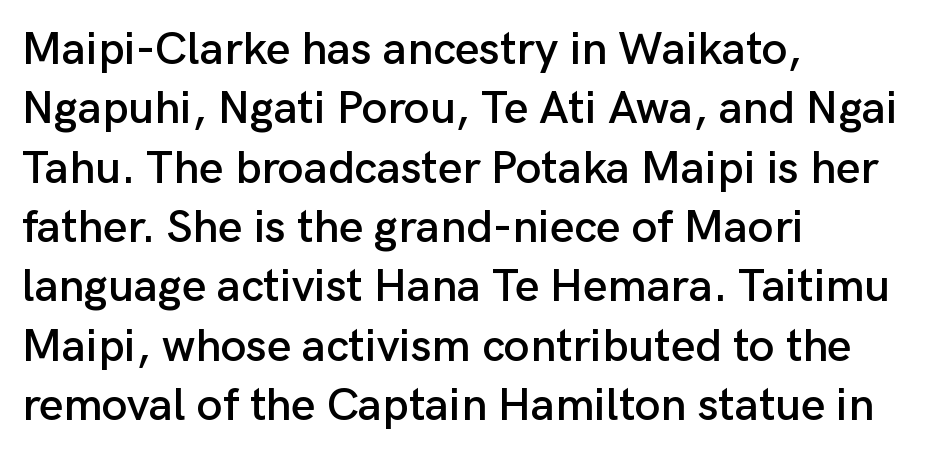
Is the letter spacing exaggerated? No — it looks like the ordinary default. One glance says typical: line gaps are just what's usual. Here the designer chose a conventional face with non-uniform glyph widths. Clear beneath every line of the passage. Where is the straight margin? On the left. The lettering holds an erect, upright posture throughout.
